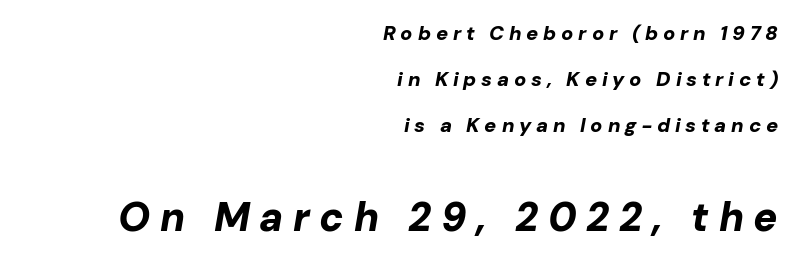
{"italic": "yes", "lean": "right", "slant_degrees": 10, "bold": "yes", "weight": "bold", "width": "normal", "stroke_contrast": "low", "x_height": "medium", "monospaced": "no", "underline": "no", "align": "right", "line_spacing": "loose", "line_spacing_ratio": 2.31, "letter_spacing": "wide", "letter_spacing_em": 0.24, "larger_block": "second", "size_ratio": 2.0, "glyph_px": 40}
